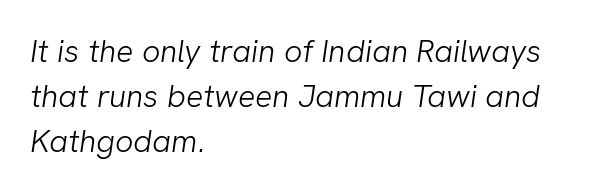
Q: Is the text bold? A: No.
Q: Is the typeface a serif or a sans-serif typeface? A: Sans-serif.
Q: Is the text underlined? A: No.
Q: How is the paragraph aligned? A: Left-aligned.
Q: Is the spacing between letters normal or unusually wide? A: Normal.
Q: Is the spacing between lines tight, normal or loose? A: Normal.
Q: Width (condensed, normal, or wide)? A: Normal.
Q: Stroke contrast? A: Low.
Q: x-height? A: Medium.
Q: Monospaced? A: No.
